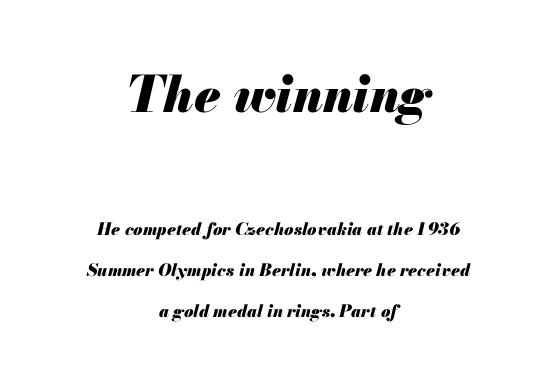
{"italic": "yes", "lean": "right", "slant_degrees": 13, "bold": "yes", "weight": "heavy", "width": "normal", "stroke_contrast": "medium", "x_height": "small", "monospaced": "no", "underline": "no", "align": "center", "line_spacing": "loose", "line_spacing_ratio": 2.41, "letter_spacing": "normal", "letter_spacing_em": 0.0, "larger_block": "first", "size_ratio": 2.94, "glyph_px": 50}
